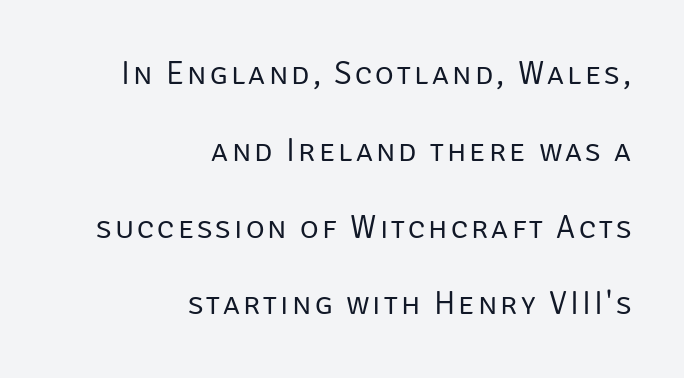
Line endings align vertically; line beginnings do not. Baseline-to-baseline distance is far greater than the letter height. Has an underline been added? It has not. No feet cap the strokes, marking this as sans-serif type. You can tell it's not italic because the verticals are truly vertical.
